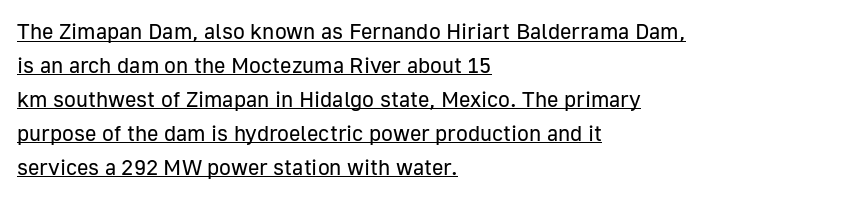
The image shows 22 px text type, upright; set left-aligned, normal line spacing (1.54x), normal letter spacing, underlined.
